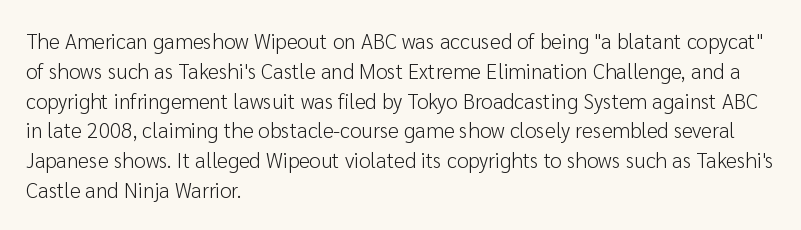
Quick note: interline space is typical. Nothing unusual about the tracking: characters are spaced as the font intends. Unmarked baselines from the first word to the last. No italicization has been applied; the sample stays upright.
